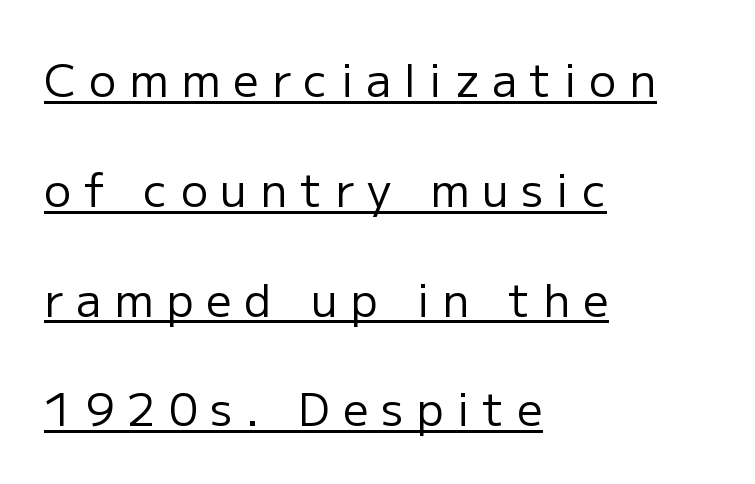
Q: Is the text bold? A: No.
Q: Is the text italic (slanted)? A: No, it is upright.
Q: Is the typeface a serif or a sans-serif typeface? A: Sans-serif.
Q: Is the text underlined? A: Yes.
Q: How is the paragraph aligned? A: Left-aligned.
Q: Is the spacing between letters normal or unusually wide? A: Unusually wide.
Q: Is the spacing between lines tight, normal or loose? A: Loose.
Q: Width (condensed, normal, or wide)? A: Normal.
Q: Stroke contrast? A: Low.
Q: x-height? A: Medium.
Q: Monospaced? A: No.
